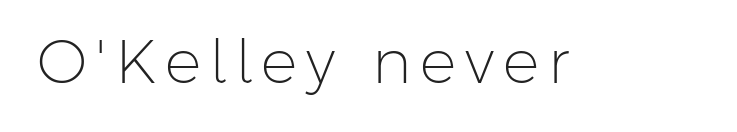
Posture: straight, roman, zero tilt. These lines are rendered in a variable-pitch font. Bold? No — there's no thickening of the strokes. Rule under the text: the space is simply empty. What kind of face is this? One without serifs — a sans.
